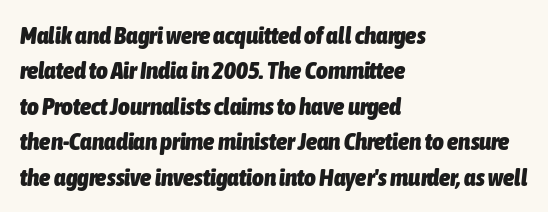
The line texture is even and compact thanks to regular tracking. A full-strength bold gives these letters their thick strokes. Compared with typical paragraphs, the rows here are spaced about the same. This sample is left-justified, so line endings fall wherever the words run out.
